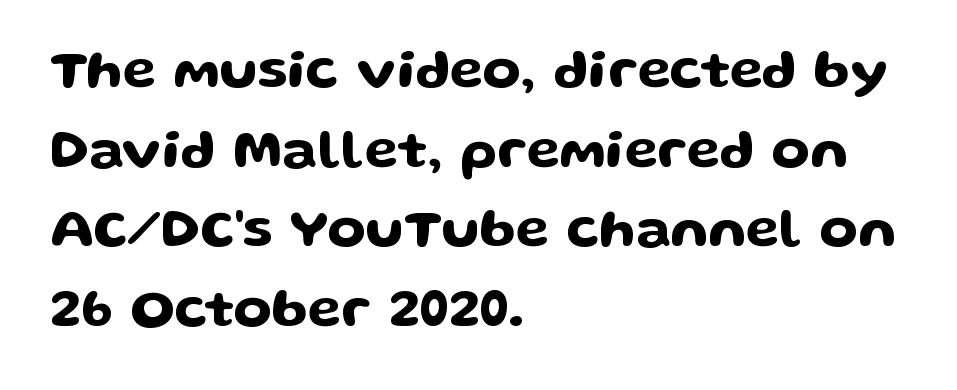
Q: Is the text italic (slanted)? A: No, it is upright.
Q: Is the typeface a serif or a sans-serif typeface? A: Sans-serif.
Q: Is the text underlined? A: No.
Q: How is the paragraph aligned? A: Left-aligned.
Q: Is the spacing between letters normal or unusually wide? A: Normal.
Q: Is the spacing between lines tight, normal or loose? A: Normal.
Q: Width (condensed, normal, or wide)? A: Wide.
Q: Stroke contrast? A: Low.
Q: x-height? A: Medium.
Q: Monospaced? A: No.
